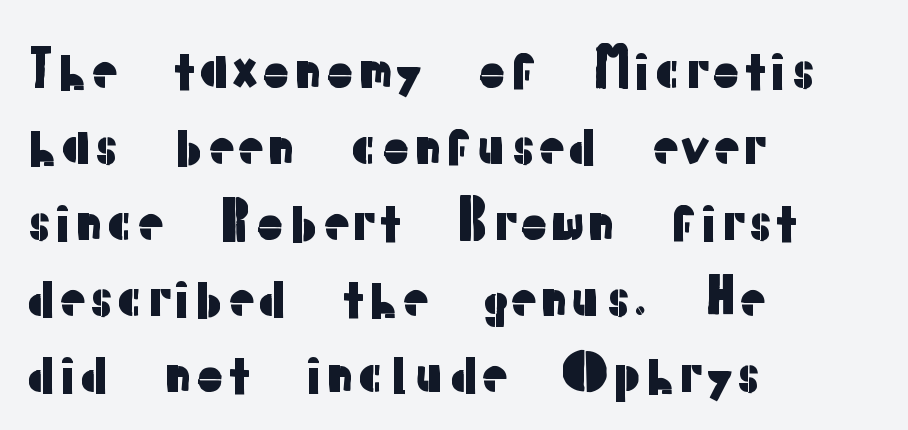
Q: Is the text italic (slanted)? A: No, it is upright.
Q: Is the typeface a serif or a sans-serif typeface? A: Sans-serif.
Q: Is the text underlined? A: No.
Q: How is the paragraph aligned? A: Left-aligned.
Q: Is the spacing between letters normal or unusually wide? A: Normal.
Q: Is the spacing between lines tight, normal or loose? A: Normal.
Q: Width (condensed, normal, or wide)? A: Normal.
Q: Stroke contrast? A: Low.
Q: x-height? A: Medium.
Q: Monospaced? A: No.
